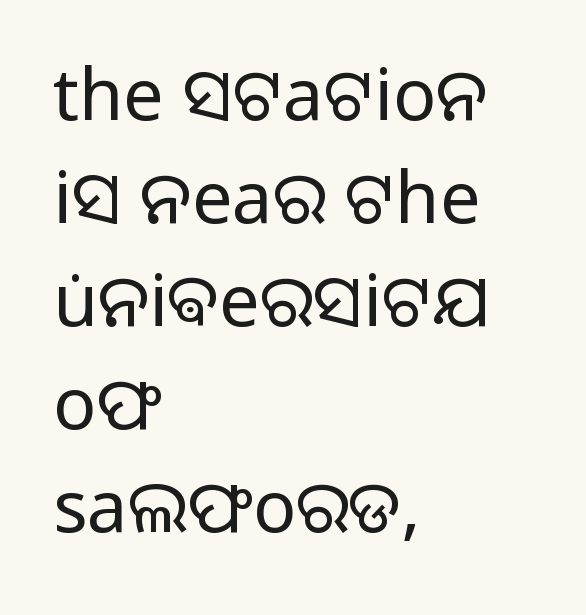
{"serif": "no", "italic": "no", "bold": "no", "weight": "regular", "width": "normal", "stroke_contrast": "low", "x_height": "medium", "monospaced": "no", "underline": "no", "align": "left", "line_spacing": "normal", "line_spacing_ratio": 1.43, "letter_spacing": "normal", "letter_spacing_em": 0.0, "glyph_px": 72}
